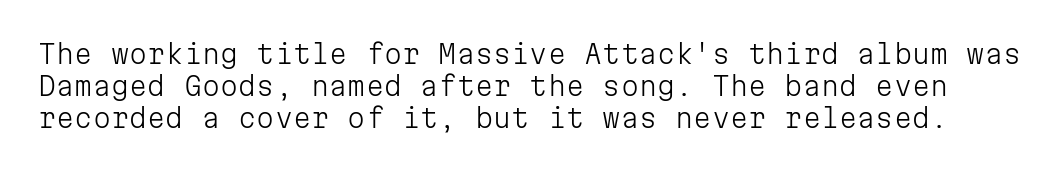
Italic? Not at all — the glyphs are vertical. Counters stay open thanks to moderate or lighter strokes. No word sits above an underline. What stands out about the letter spacing? Nothing — it is the standard amount.
